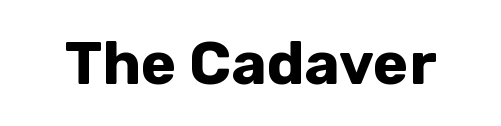
Does extra space separate the letters? No, they use regular spacing. Are there feet on the stems? There aren't — it's a sans. Here the designer chose a conventional face with non-uniform glyph widths. Letters rest on an invisible, unmarked baseline. The letters stand upright; this is a roman face.
